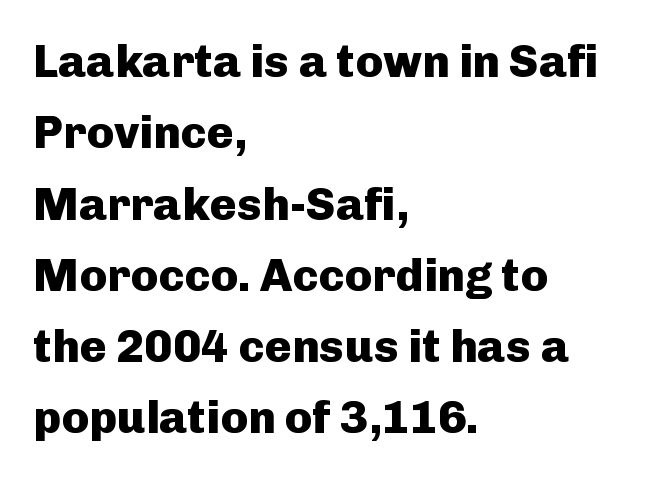
The designer went with a sans here, leaving each stem footless. The typography opts for an upright posture over an oblique one. As a designer I'd log this as weight 700, bold. The passage shown is not underscored anywhere. Note the varied advance widths — an 'i' is clearly narrower than an 'm'.
